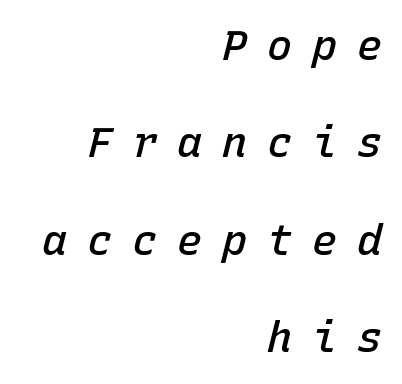
{"italic": "yes", "lean": "right", "slant_degrees": 15, "bold": "semi", "weight": "semibold", "width": "normal", "stroke_contrast": "low", "x_height": "medium", "monospaced": "yes", "underline": "no", "align": "right", "line_spacing": "loose", "line_spacing_ratio": 2.32, "letter_spacing": "wide", "letter_spacing_em": 0.47, "glyph_px": 42}
